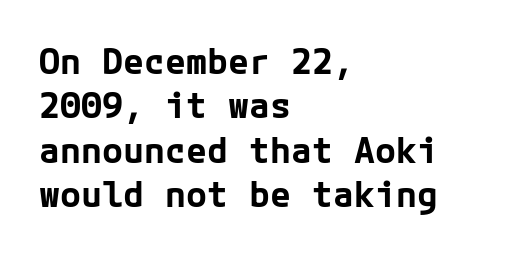
Layout note: lines flush left. Students, observe: this is what conventionally led text looks like. The typeface chosen for these lines omits serifs. Caption: standard tracking, unaltered. These words are printed bold, with thick strokes throughout. These lines were composed using upright roman letters.
